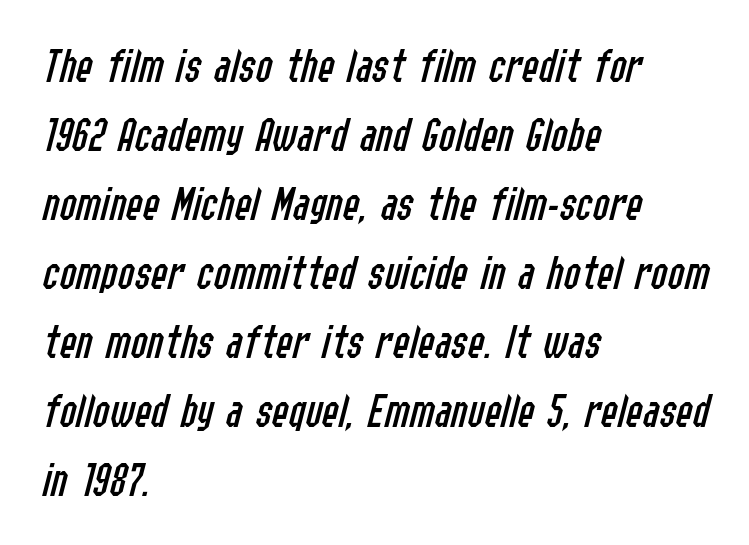
The strokes carry an ordinary text weight at most. Students, note that the glyphs here touch the page at normal intervals. The glyphs are unaccompanied by any horizontal stroke below them. Leading: standard.
